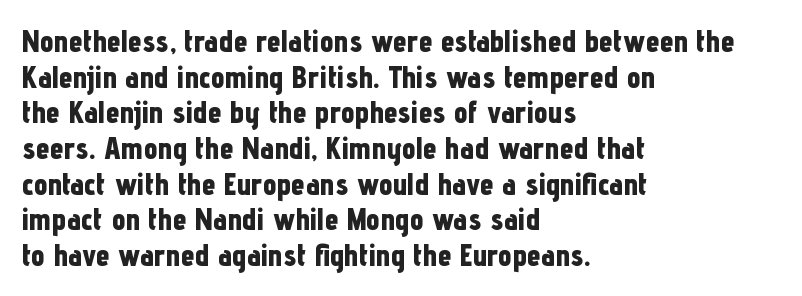
{"serif": "no", "italic": "no", "bold": "yes", "weight": "bold", "width": "condensed", "stroke_contrast": "low", "x_height": "medium", "monospaced": "no", "underline": "no", "align": "left", "line_spacing": "tight", "line_spacing_ratio": 1.15, "letter_spacing": "normal", "letter_spacing_em": 0.0, "glyph_px": 31}
